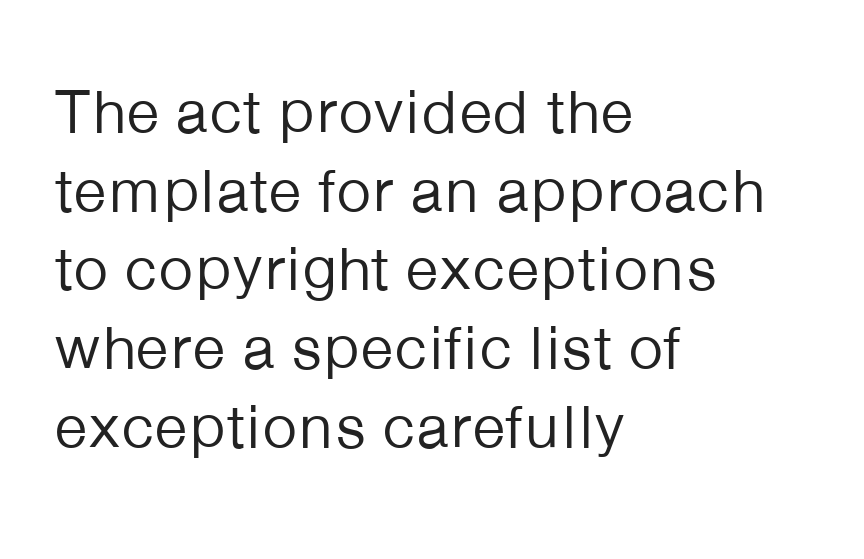
Is the block centered? No — it sits flush against the left margin. The weight tops out at a normal text grade. Do the letters lean? They stand straight. You can tell from the bare stems that sans-serif type was used. Vertically, the passage feels balanced, rows spaced as you'd expect.
